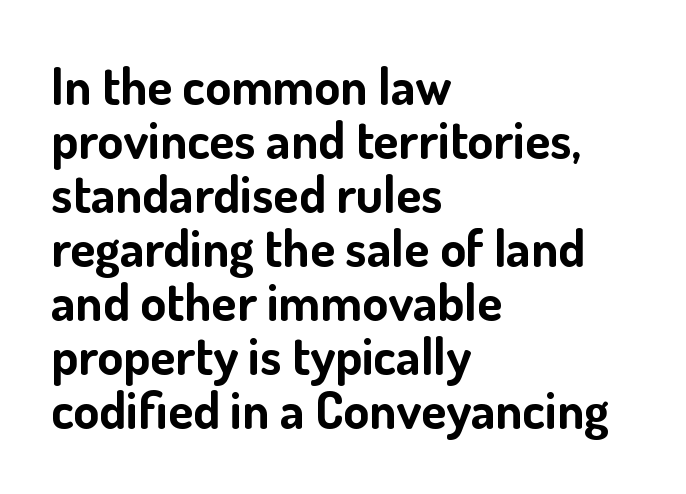
I'd describe the lettering as bold — thick and assertive. A typesetter would call this proportional, since set widths differ per character. Note: no serifs on the glyphs. The letters sit at their default tracking, neither squeezed nor spread.
